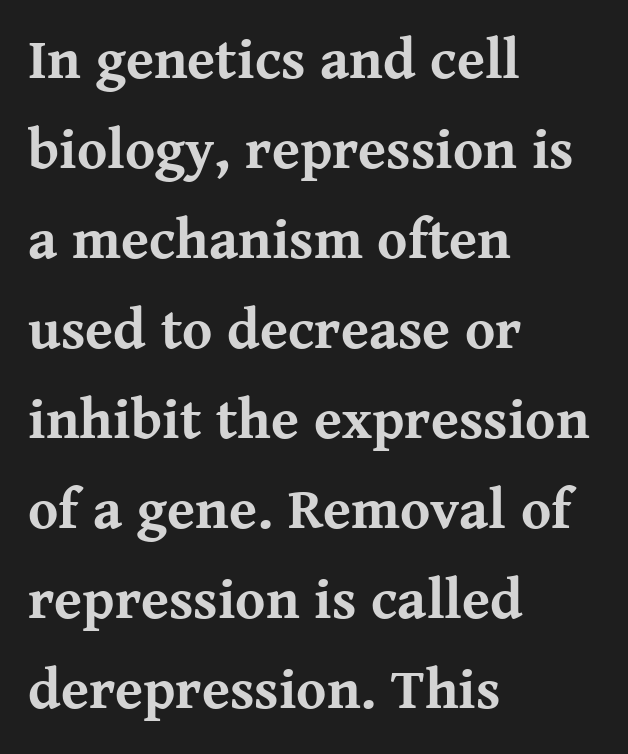
The image shows 57 px bold serif type, upright; set left-aligned, normal line spacing (1.58x), normal letter spacing, not underlined; medium stroke contrast and a medium x-height.
